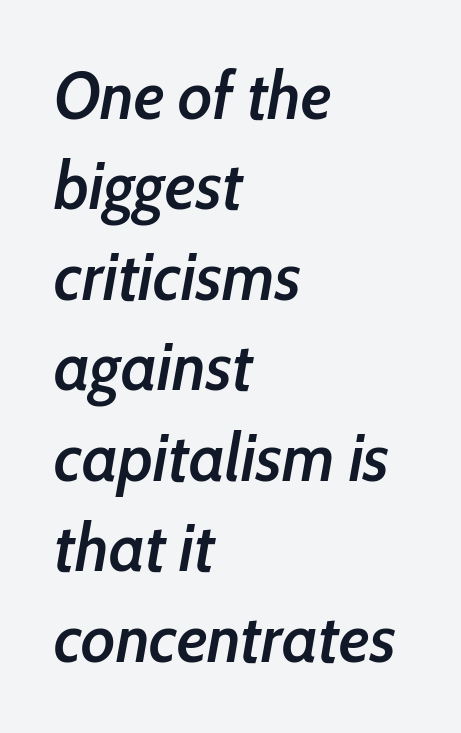
The image shows 67 px semibold, condensed type, italic (leaning right); set left-aligned, normal line spacing (1.35x), normal letter spacing, not underlined; low stroke contrast and a medium x-height.
